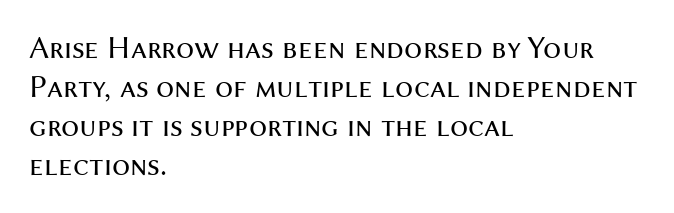
{"serif": "no", "italic": "no", "bold": "no", "weight": "regular", "width": "normal", "stroke_contrast": "medium", "x_height": "medium", "monospaced": "no", "underline": "no", "align": "left", "line_spacing_ratio": 1.22, "letter_spacing": "normal", "letter_spacing_em": 0.0, "glyph_px": 32}
